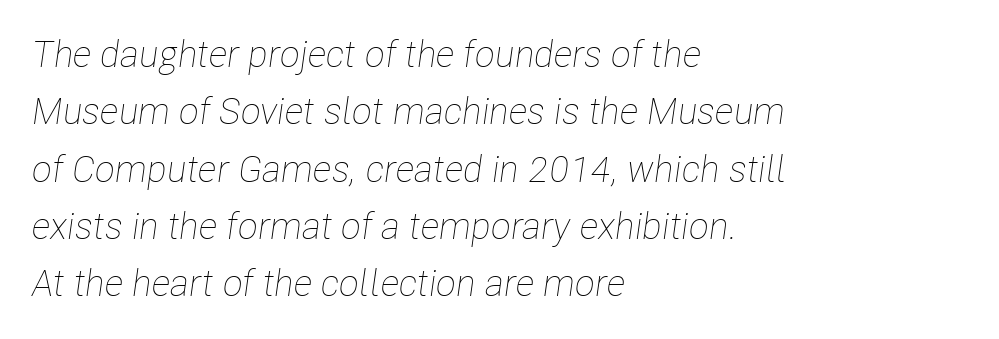
{"italic": "yes", "lean": "right", "slant_degrees": 8, "bold": "no", "weight": "thin", "width": "condensed", "stroke_contrast": "low", "x_height": "medium", "monospaced": "no", "underline": "no", "align": "left", "line_spacing": "normal", "line_spacing_ratio": 1.55, "letter_spacing": "normal", "letter_spacing_em": 0.0, "glyph_px": 37}
